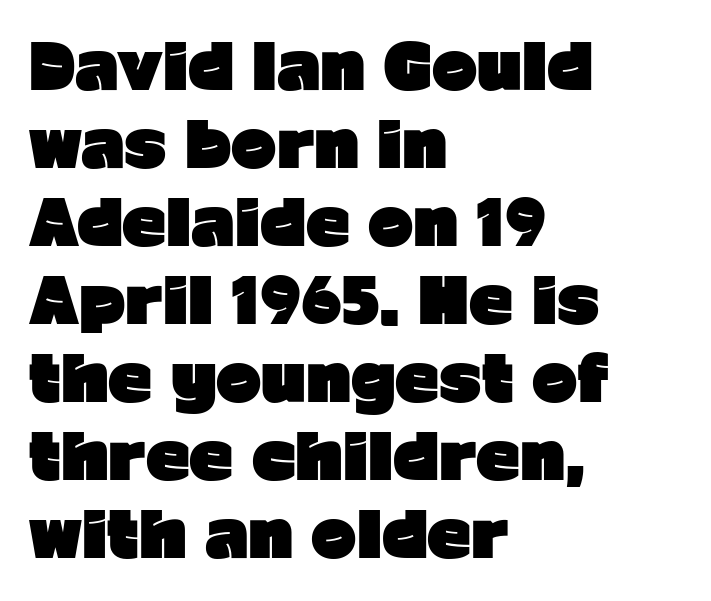
The image shows 61 px heavy sans-serif type, upright; set left-aligned, normal line spacing (1.28x), normal letter spacing, not underlined; low stroke contrast and a medium x-height.
